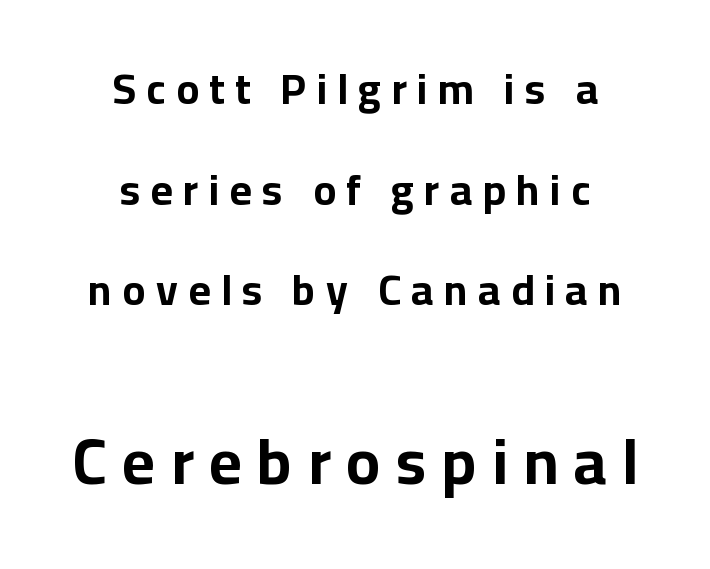
Quick note: interline space is abundant. Rule under the text: the space is simply empty. Display-style spreading of the glyphs; the letterfit is very open. Ordinary non-slanted type is in use. Layout note: lines centered.
